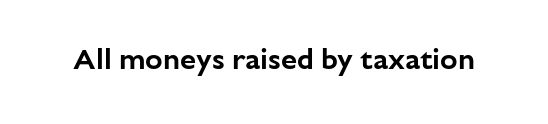
The image shows 29 px sans-serif type, upright; set normal letter spacing, not underlined; low stroke contrast and a medium x-height.
